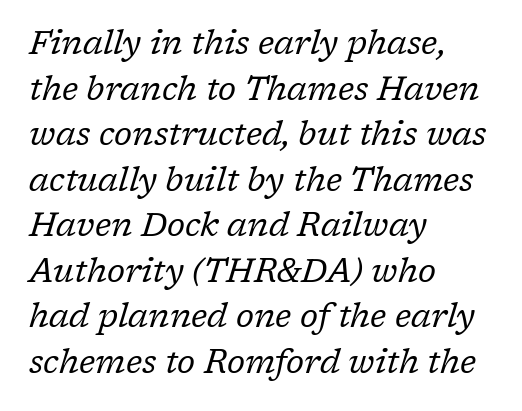
{"serif": "yes", "italic": "yes", "lean": "right", "slant_degrees": 17, "bold": "no", "weight": "regular", "width": "normal", "stroke_contrast": "low", "x_height": "medium", "monospaced": "no", "underline": "no", "align": "left", "line_spacing": "normal", "line_spacing_ratio": 1.38, "letter_spacing": "normal", "letter_spacing_em": 0.0, "glyph_px": 33}
